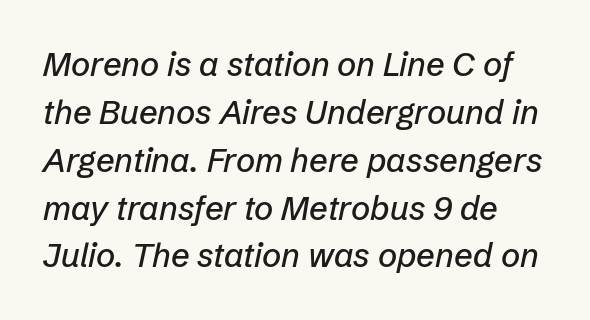
The image shows 33 px text type, italic (leaning right); set normal line spacing (1.45x), normal letter spacing, not underlined; low stroke contrast and a medium x-height.
